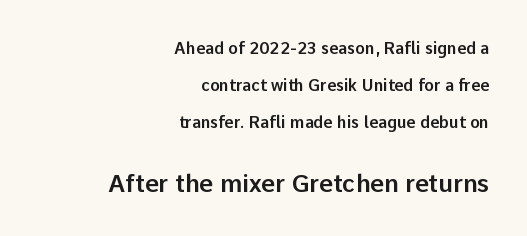
One-word summary of the alignment: right. Loosely led — the rows are spread out. This sample uses plain, unmodified letter spacing. The font's upright variant was chosen for this text.
